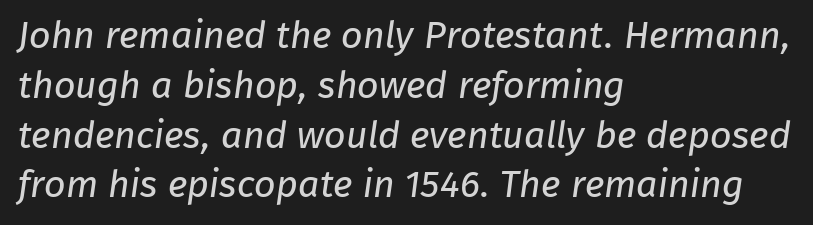
Q: Is the text bold? A: No.
Q: Is the typeface a serif or a sans-serif typeface? A: Sans-serif.
Q: Is the text underlined? A: No.
Q: How is the paragraph aligned? A: Left-aligned.
Q: Is the spacing between letters normal or unusually wide? A: Normal.
Q: Is the spacing between lines tight, normal or loose? A: Normal.
Q: Width (condensed, normal, or wide)? A: Normal.
Q: Stroke contrast? A: Low.
Q: x-height? A: Medium.
Q: Monospaced? A: No.
